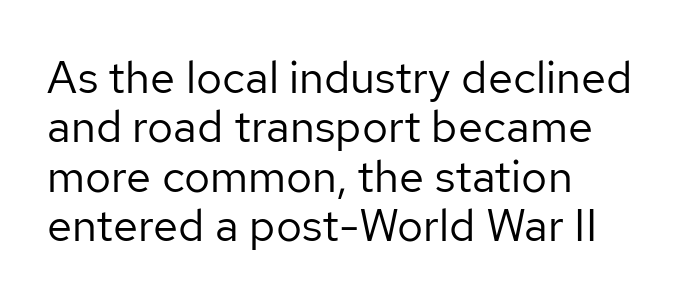
{"serif": "no", "italic": "no", "bold": "no", "weight": "regular", "width": "normal", "stroke_contrast": "low", "x_height": "medium", "monospaced": "no", "underline": "no", "align": "left", "line_spacing": "tight", "line_spacing_ratio": 1.1, "letter_spacing": "normal", "letter_spacing_em": 0.0, "glyph_px": 45}
